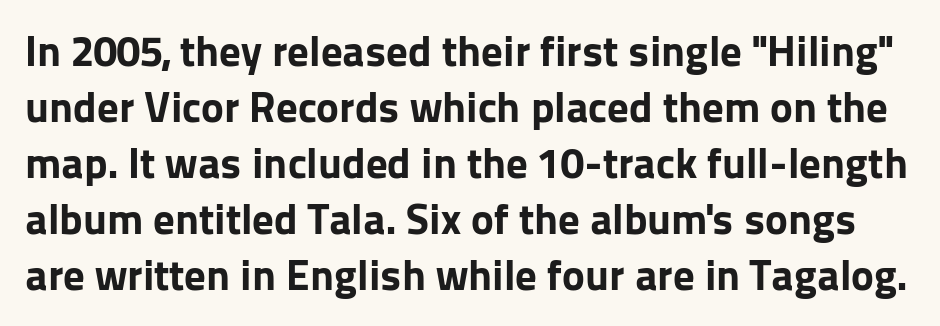
Q: Is the text bold? A: Yes.
Q: Is the text italic (slanted)? A: No, it is upright.
Q: Is the typeface a serif or a sans-serif typeface? A: Sans-serif.
Q: Is the text underlined? A: No.
Q: Is the spacing between letters normal or unusually wide? A: Normal.
Q: Is the spacing between lines tight, normal or loose? A: Normal.
Q: Width (condensed, normal, or wide)? A: Normal.
Q: Stroke contrast? A: Low.
Q: x-height? A: Medium.
Q: Monospaced? A: No.
